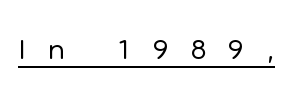
The image shows 48 px light sans-serif type, upright; set unusually wide letter spacing (+0.46 em), underlined; low stroke contrast and a medium x-height.
